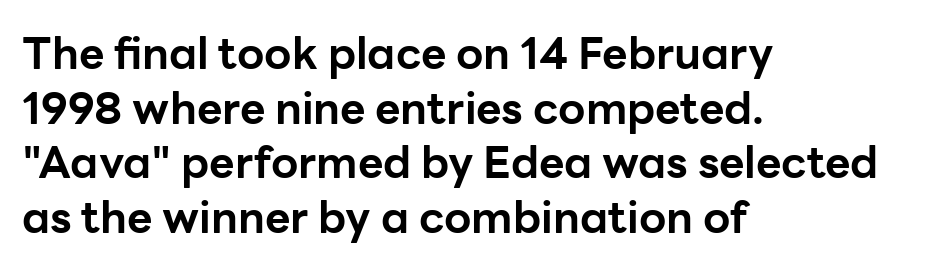
{"serif": "no", "italic": "no", "bold": "yes", "weight": "bold", "width": "normal", "stroke_contrast": "low", "x_height": "medium", "monospaced": "no", "underline": "no", "align": "left", "line_spacing_ratio": 1.24, "letter_spacing": "normal", "letter_spacing_em": 0.0, "glyph_px": 44}
